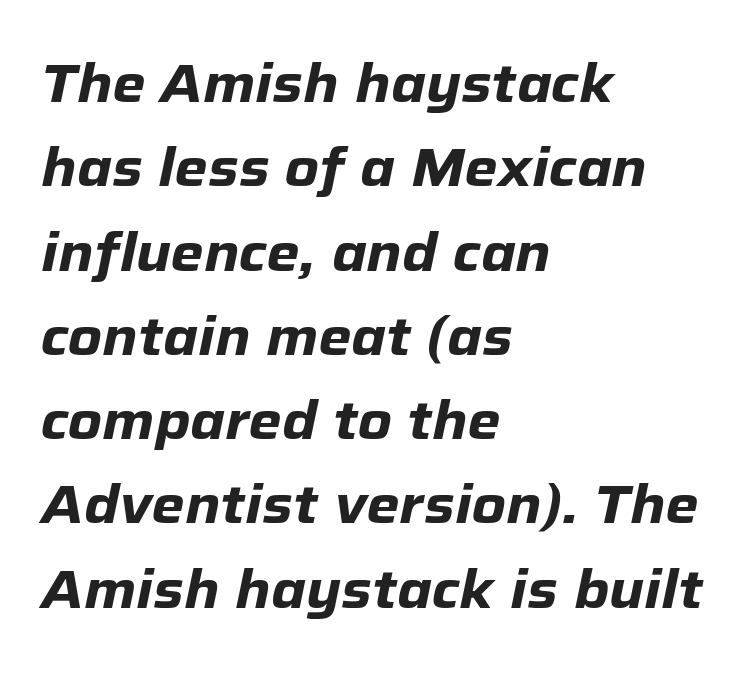
The image shows 53 px heavy type, italic (leaning right); set left-aligned, normal line spacing (1.59x), normal letter spacing, not underlined; low stroke contrast and a medium x-height.
